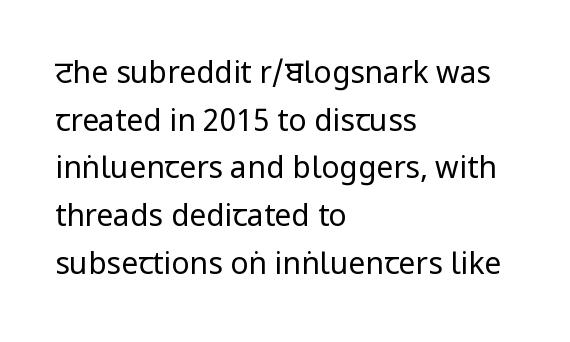
This sample has the flowing, uneven cadence of proportional lettering. Decoration check: the copy has no underline. Short and long lines alike share a common starting point at left. A normal amount of white space separates one row of letters from the next. The lettering stays uniformly vertical, giving the passage a roman look.
